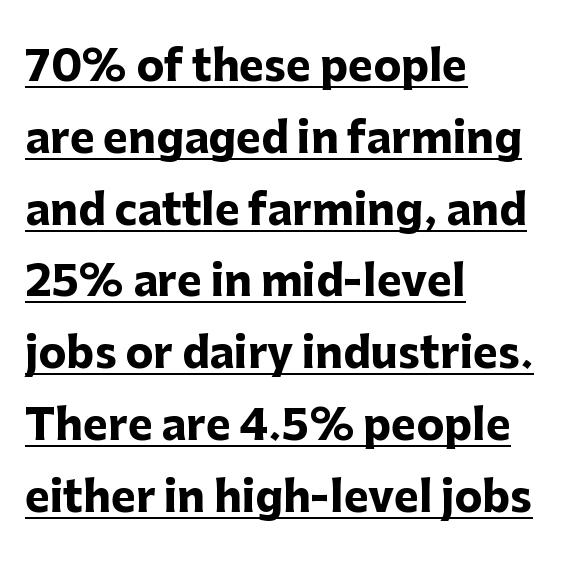
The line texture is even and compact thanks to regular tracking. A student would call this left alignment; a typographer would say flush left, rag right. The glyphs have the mass of a bold cut. Is this a fixed-width face? No — the glyphs have proportional, varying widths. A rule runs beneath these lines of type. Regarding serifs, this sample does without them.
